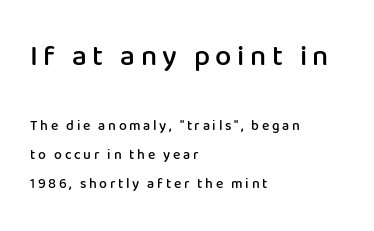
The rendering uses a large line-height, opening up the rows. Posture: vertical. This is the in-between weight designers call semibold or demi. The passage is arranged the way most books set body copy — flush left. Block one is the big one; block two sits smaller underneath. Note the varied advance widths — an 'i' is clearly narrower than an 'm'.
